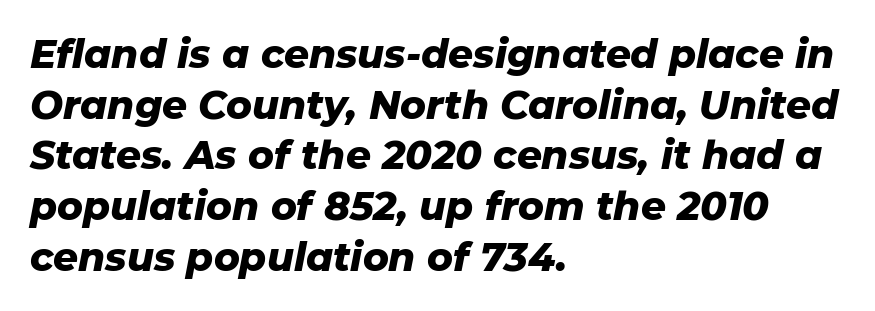
Q: Is the text bold? A: Yes.
Q: Is the text italic (slanted)? A: Yes, it leans right by about 11 degrees.
Q: Is the text underlined? A: No.
Q: How is the paragraph aligned? A: Left-aligned.
Q: Is the spacing between letters normal or unusually wide? A: Normal.
Q: Is the spacing between lines tight, normal or loose? A: Normal.
Q: Width (condensed, normal, or wide)? A: Normal.
Q: Stroke contrast? A: Low.
Q: x-height? A: Medium.
Q: Monospaced? A: No.
